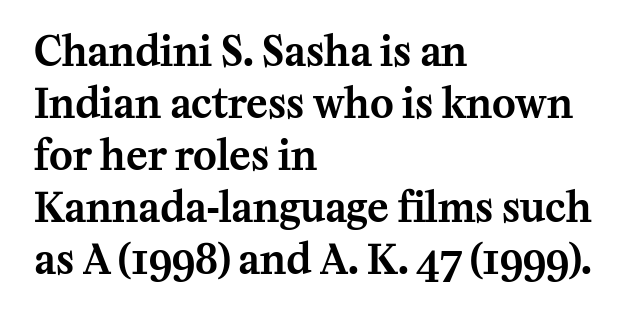
{"serif": "yes", "italic": "no", "width": "normal", "stroke_contrast": "medium", "x_height": "medium", "monospaced": "no", "underline": "no", "align": "left", "line_spacing": "normal", "line_spacing_ratio": 1.3, "letter_spacing": "normal", "letter_spacing_em": 0.0, "glyph_px": 40}
